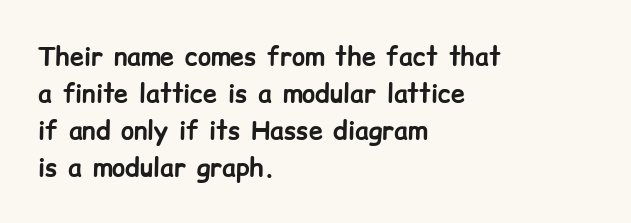
Q: Is the text bold? A: Yes.
Q: Is the text italic (slanted)? A: No, it is upright.
Q: Is the text underlined? A: No.
Q: How is the paragraph aligned? A: Left-aligned.
Q: Is the spacing between letters normal or unusually wide? A: Normal.
Q: Is the spacing between lines tight, normal or loose? A: Normal.
